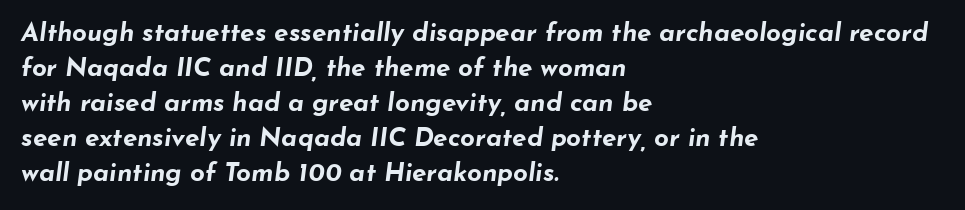
Q: Is the text bold? A: Yes.
Q: Is the text italic (slanted)? A: Yes, it leans right by about 7 degrees.
Q: Is the text underlined? A: No.
Q: How is the paragraph aligned? A: Left-aligned.
Q: Is the spacing between letters normal or unusually wide? A: Normal.
Q: Is the spacing between lines tight, normal or loose? A: Normal.
